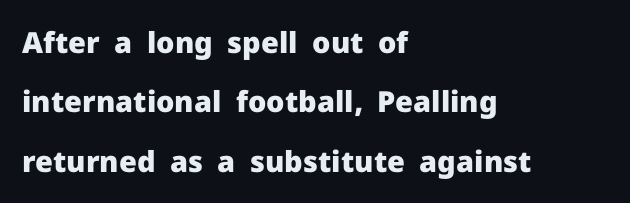
The image shows 29 px heavy sans-serif type, upright; set left-aligned, loose line spacing (2.05x), normal letter spacing, not underlined; low stroke contrast and a medium x-height.
